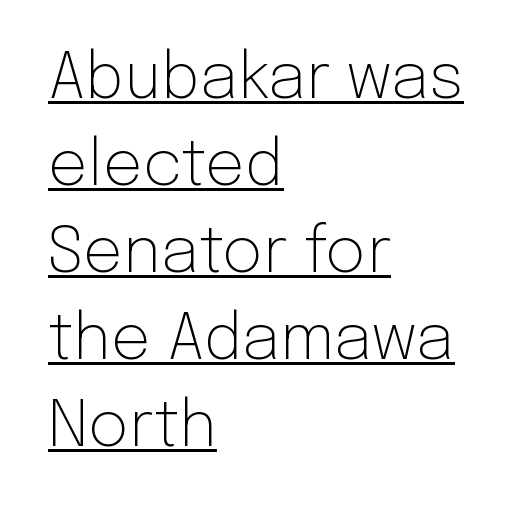
The image shows 63 px light sans-serif type, upright; set left-aligned, normal line spacing (1.38x), normal letter spacing, underlined; low stroke contrast and a medium x-height.
